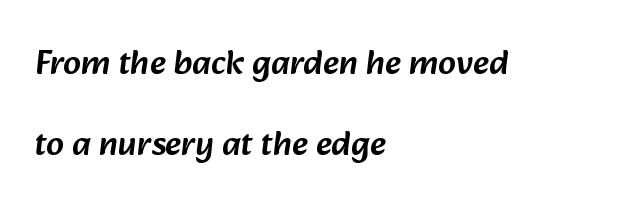
The image shows 35 px sans-serif type; set left-aligned, loose line spacing (2.32x), normal letter spacing, not underlined; low stroke contrast and a medium x-height.
